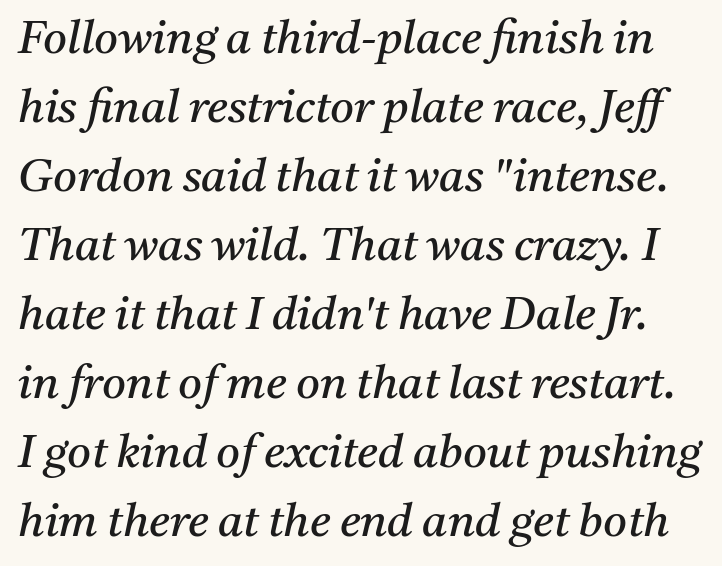
The image shows 46 px regular-weight serif type, italic (leaning right); set normal line spacing (1.5x), normal letter spacing, not underlined; medium stroke contrast and a medium x-height.
